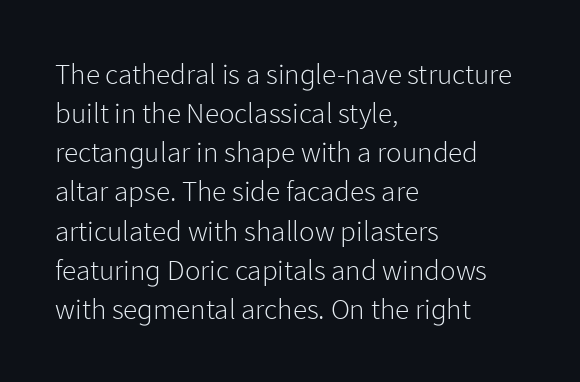
Q: Is the text bold? A: No.
Q: Is the text italic (slanted)? A: No, it is upright.
Q: Is the typeface a serif or a sans-serif typeface? A: Sans-serif.
Q: Is the text underlined? A: No.
Q: How is the paragraph aligned? A: Left-aligned.
Q: Is the spacing between letters normal or unusually wide? A: Normal.
Q: Is the spacing between lines tight, normal or loose? A: Normal.
Q: Width (condensed, normal, or wide)? A: Normal.
Q: Stroke contrast? A: Low.
Q: x-height? A: Medium.
Q: Monospaced? A: No.
